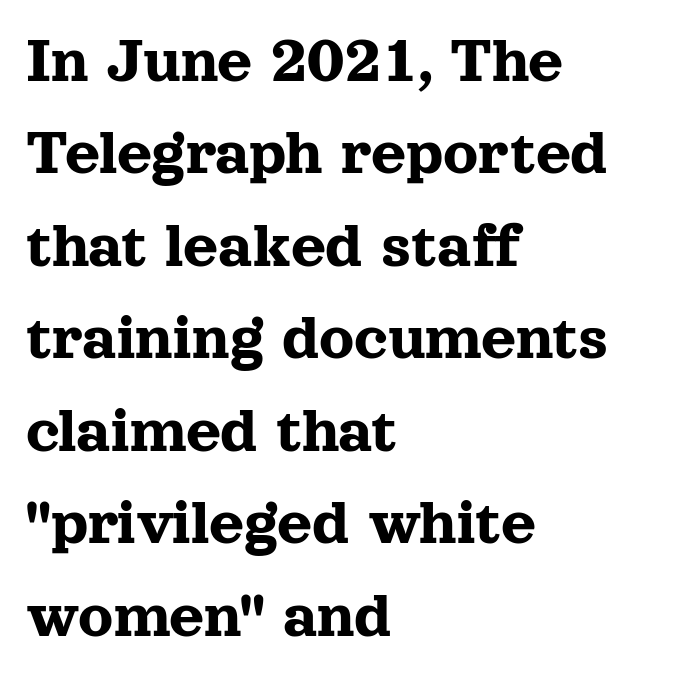
Classification — serif. The rendering uses natural spacing where letterforms have individual widths. In terms of posture, this sample is upright. The compositor pushed each line to the left boundary. Students, observe: this is what conventionally led text looks like.
